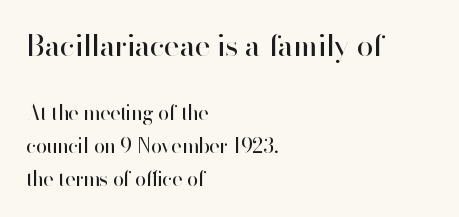
This is roman type, the default non-slanted kind. There is no visible air inserted between adjacent glyphs. Observe the absence of serifs on each vertical stroke in this sample. Glance below the letters and you will spot only blank space. This reads as an unemphasized weight, regular at the heaviest.
